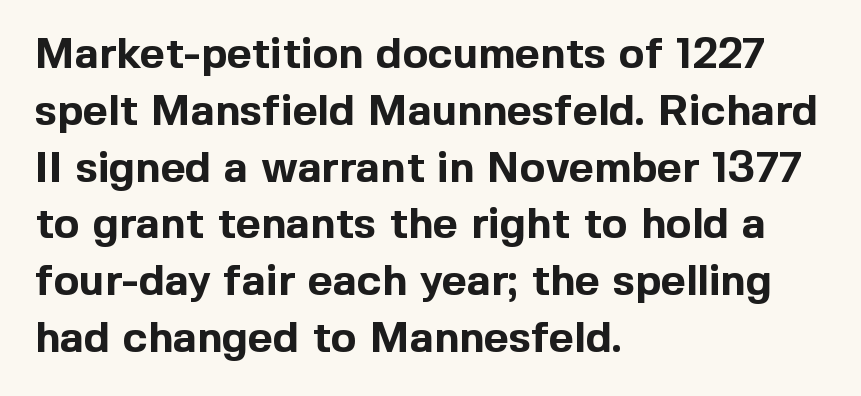
{"serif": "no", "italic": "no", "bold": "yes", "weight": "bold", "width": "normal", "x_height": "medium", "monospaced": "no", "underline": "no", "align": "left", "line_spacing": "normal", "line_spacing_ratio": 1.32, "letter_spacing": "normal", "letter_spacing_em": 0.0, "glyph_px": 43}
